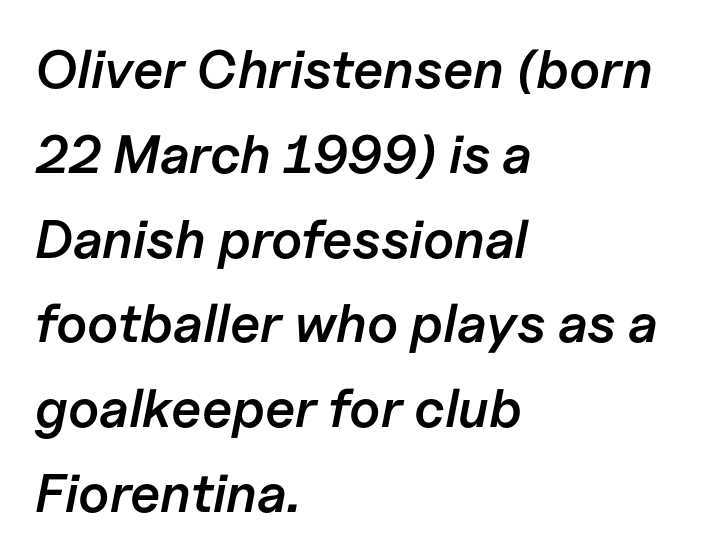
{"italic": "yes", "lean": "right", "slant_degrees": 11, "bold": "semi", "weight": "semibold", "width": "normal", "stroke_contrast": "low", "x_height": "medium", "monospaced": "no", "underline": "no", "align": "left", "line_spacing": "normal", "line_spacing_ratio": 1.57, "letter_spacing": "normal", "letter_spacing_em": 0.0, "glyph_px": 54}
